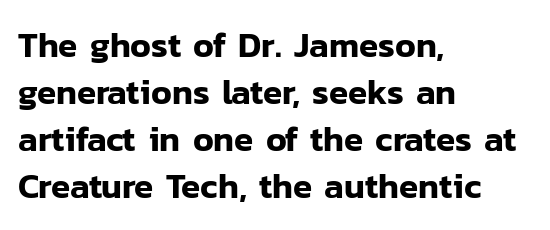
It's the straight-up-and-down kind of type. Where is the straight margin? On the left. Students, note that the glyphs here touch the page at normal intervals. This sample keeps an unexceptional amount of space between lines. Character widths vary here, with narrow letters taking less room than wide ones. The type family on display is of the sans-serif kind.
